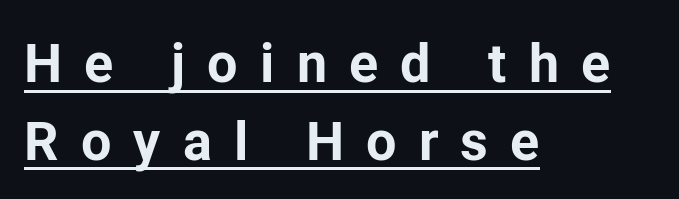
Q: Is the text bold? A: Yes.
Q: Is the text italic (slanted)? A: No, it is upright.
Q: Is the typeface a serif or a sans-serif typeface? A: Sans-serif.
Q: Is the text underlined? A: Yes.
Q: How is the paragraph aligned? A: Left-aligned.
Q: Is the spacing between letters normal or unusually wide? A: Unusually wide.
Q: Is the spacing between lines tight, normal or loose? A: Normal.
Q: Width (condensed, normal, or wide)? A: Normal.
Q: Stroke contrast? A: Low.
Q: x-height? A: Medium.
Q: Monospaced? A: No.
